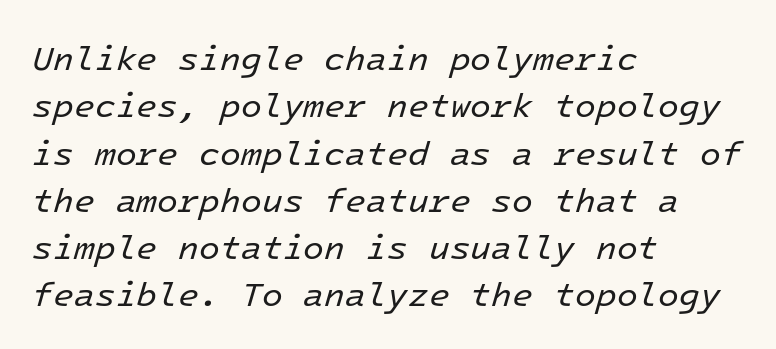
Q: Is the text bold? A: No.
Q: Is the text italic (slanted)? A: Yes, it leans right by about 16 degrees.
Q: Is the text underlined? A: No.
Q: How is the paragraph aligned? A: Left-aligned.
Q: Is the spacing between letters normal or unusually wide? A: Normal.
Q: Is the spacing between lines tight, normal or loose? A: Normal.
Q: Width (condensed, normal, or wide)? A: Normal.
Q: Stroke contrast? A: Low.
Q: x-height? A: Medium.
Q: Monospaced? A: Yes.
